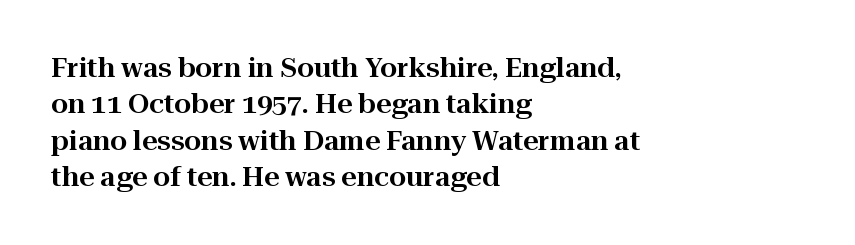
Q: Is the text italic (slanted)? A: No, it is upright.
Q: Is the text underlined? A: No.
Q: How is the paragraph aligned? A: Left-aligned.
Q: Is the spacing between letters normal or unusually wide? A: Normal.
Q: Is the spacing between lines tight, normal or loose? A: Normal.
